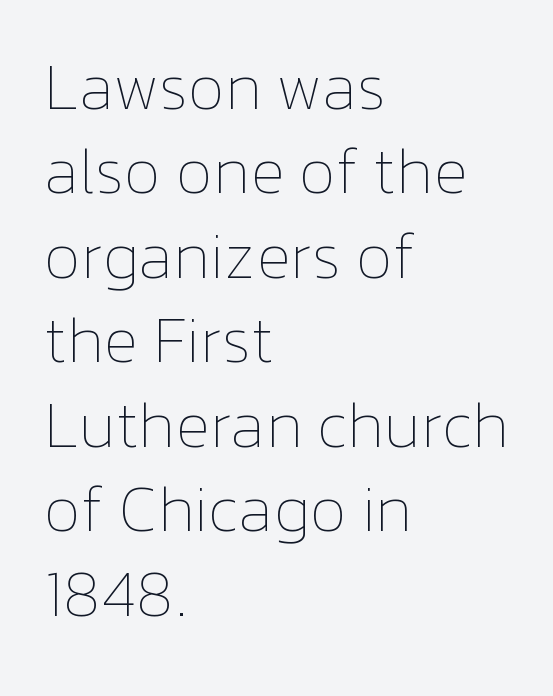
The image shows 65 px thin type, upright; set left-aligned, normal line spacing (1.3x), normal letter spacing, not underlined; low stroke contrast and a medium x-height.
